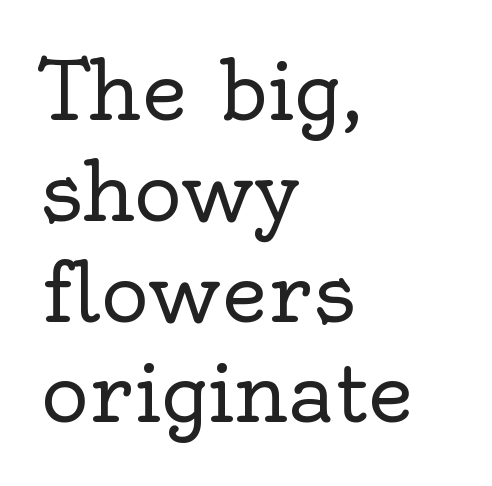
{"serif": "yes", "italic": "no", "bold": "no", "weight": "regular", "width": "normal", "x_height": "small", "monospaced": "no", "underline": "no", "align": "left", "line_spacing": "normal", "line_spacing_ratio": 1.26, "letter_spacing": "normal", "letter_spacing_em": 0.0, "glyph_px": 80}
